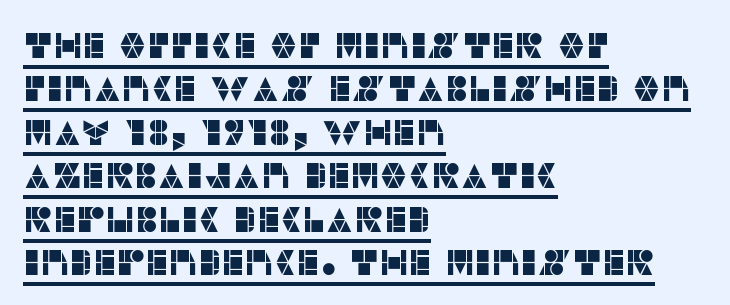
The image shows 35 px sans-serif type, upright; set left-aligned, line spacing 1.24x, normal letter spacing, underlined; low stroke contrast and a large x-height.
